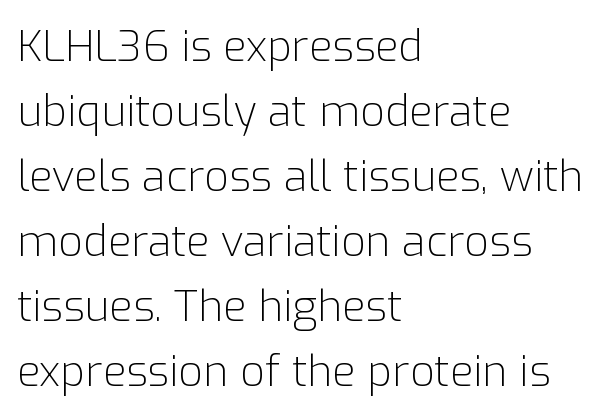
The image shows 43 px light sans-serif type, upright; set left-aligned, normal line spacing (1.51x), normal letter spacing, not underlined; low stroke contrast and a medium x-height.
